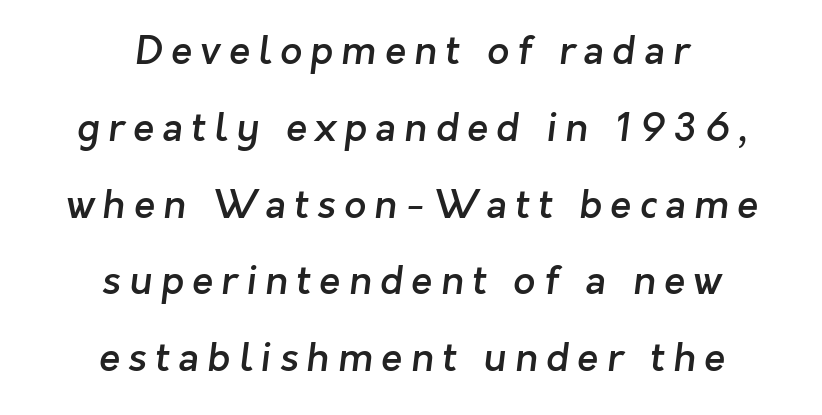
The image shows 39 px semibold sans-serif type; set centered, loose line spacing (1.97x), unusually wide letter spacing (+0.21 em), not underlined; low stroke contrast and a medium x-height.
